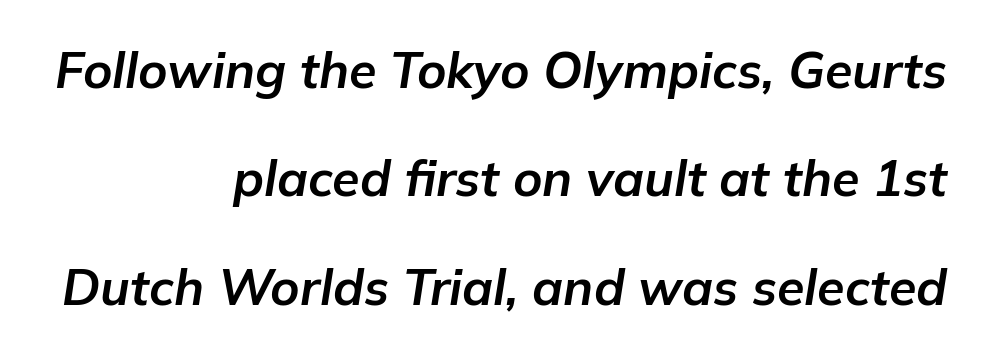
I'd describe the lettering as bold — thick and assertive. Vertical spacing — loose. The ragged edge is on the left, which tells us the setting is flush right. Character widths vary here, with narrow letters taking less room than wide ones. How are the letters spaced? Ordinarily, with no added tracking. Each row of text sits above clean, open space.
